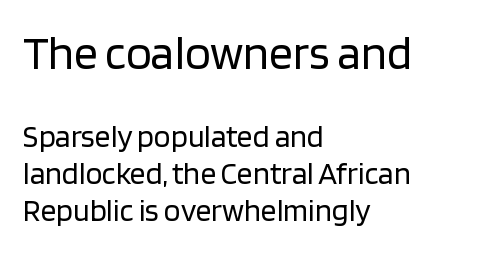
Type style note: lacks serifs. Letters have the restrained weight of plain body copy at most. The emphasis by scale lands on block number one, above. Beneath every word, the page is bare. Do the characters align in a grid? No, the font is proportional.
